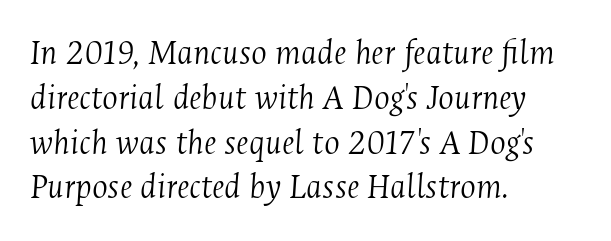
{"serif": "yes", "italic": "yes", "lean": "right", "slant_degrees": 4, "bold": "no", "weight": "light", "width": "condensed", "stroke_contrast": "medium", "x_height": "medium", "monospaced": "no", "underline": "no", "align": "left", "line_spacing_ratio": 1.21, "letter_spacing": "normal", "letter_spacing_em": 0.0, "glyph_px": 37}
